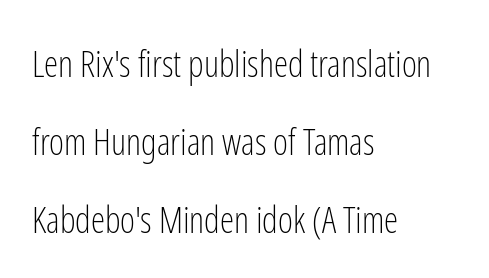
This sample uses plain, unmodified letter spacing. The glyphs are unaccompanied by any horizontal stroke below them. Characters remain perfectly vertical along every line. Line beginnings align vertically; line endings do not.
